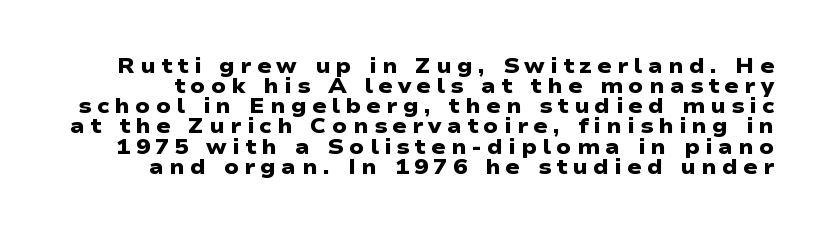
Underline: absent. Tightly led — the rows are bunched. A typesetter would call this heavily tracked-out type. Its strokes are broad and dark, the hallmark of bold type.
